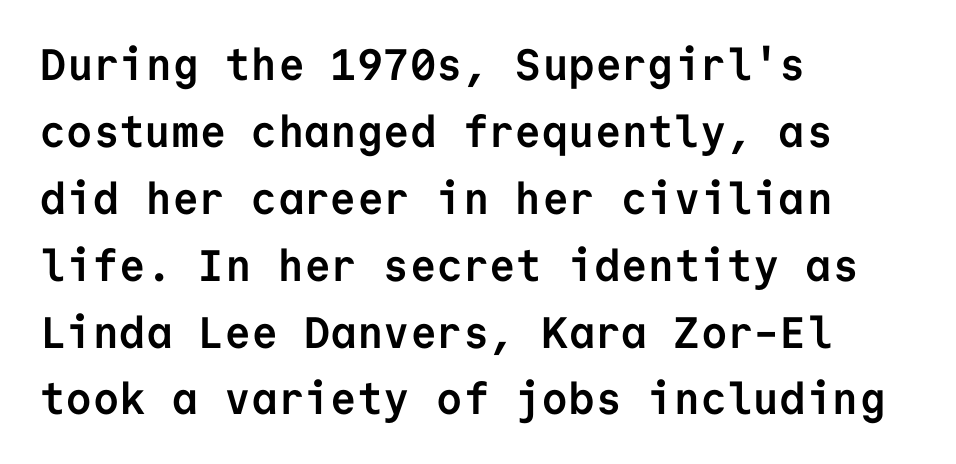
The image shows 44 px semibold sans-serif type, upright, monospaced; set left-aligned, normal line spacing (1.52x), normal letter spacing, not underlined; low stroke contrast and a medium x-height.
